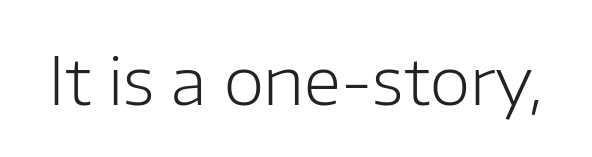
{"serif": "no", "italic": "no", "bold": "no", "weight": "light", "width": "normal", "stroke_contrast": "low", "x_height": "medium", "monospaced": "no", "underline": "no", "letter_spacing": "normal", "letter_spacing_em": 0.0, "glyph_px": 66}
